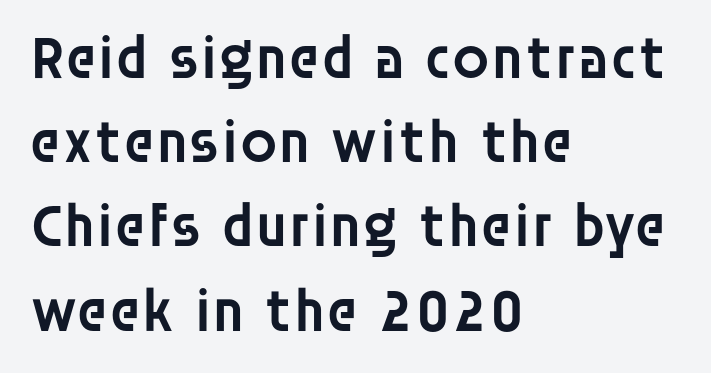
Q: Is the text bold? A: Semi-bold.
Q: Is the text italic (slanted)? A: No, it is upright.
Q: Is the typeface a serif or a sans-serif typeface? A: Sans-serif.
Q: Is the text underlined? A: No.
Q: How is the paragraph aligned? A: Left-aligned.
Q: Is the spacing between letters normal or unusually wide? A: Normal.
Q: Is the spacing between lines tight, normal or loose? A: Normal.
Q: Width (condensed, normal, or wide)? A: Normal.
Q: Stroke contrast? A: Low.
Q: x-height? A: Large.
Q: Monospaced? A: No.
